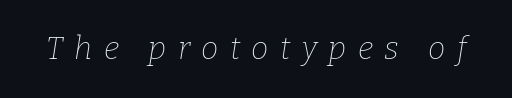
Q: Is the text bold? A: No.
Q: Is the text italic (slanted)? A: Yes, it leans right by about 9 degrees.
Q: Is the typeface a serif or a sans-serif typeface? A: Serif.
Q: Is the text underlined? A: No.
Q: Is the spacing between letters normal or unusually wide? A: Unusually wide.
Q: Width (condensed, normal, or wide)? A: Normal.
Q: Stroke contrast? A: Low.
Q: x-height? A: Medium.
Q: Monospaced? A: No.
